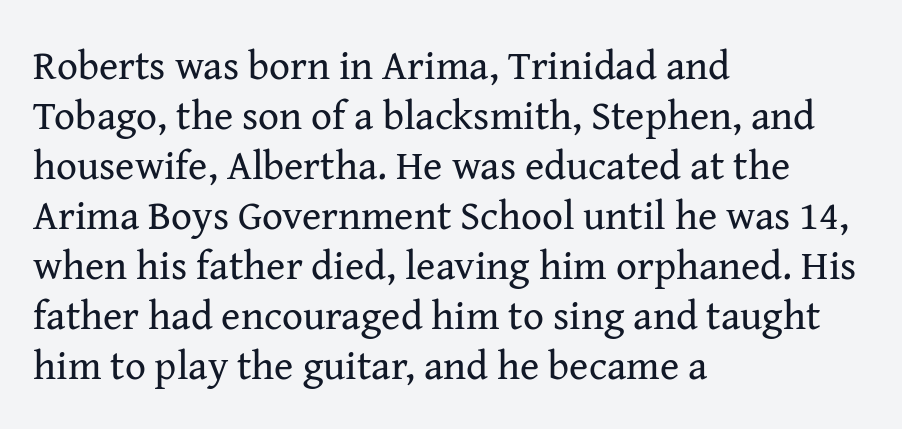
{"serif": "yes", "italic": "no", "bold": "no", "weight": "regular", "width": "normal", "stroke_contrast": "medium", "x_height": "medium", "monospaced": "no", "underline": "no", "align": "left", "line_spacing_ratio": 1.22, "letter_spacing": "normal", "letter_spacing_em": 0.0, "glyph_px": 41}
